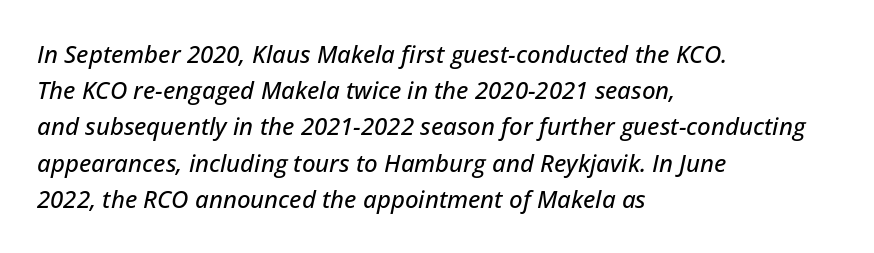
Notice how the passage keeps a crisp vertical edge on the left only. This rendering leaves character spacing at its baseline value. This block has exactly the height ordinary leading produces. Words float on clear page, feet unadorned.
